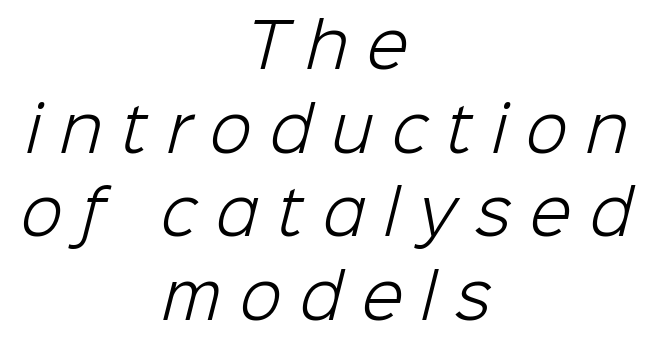
The image shows 61 px light sans-serif type; set centered, normal line spacing (1.37x), unusually wide letter spacing (+0.31 em), not underlined; low stroke contrast and a medium x-height.
